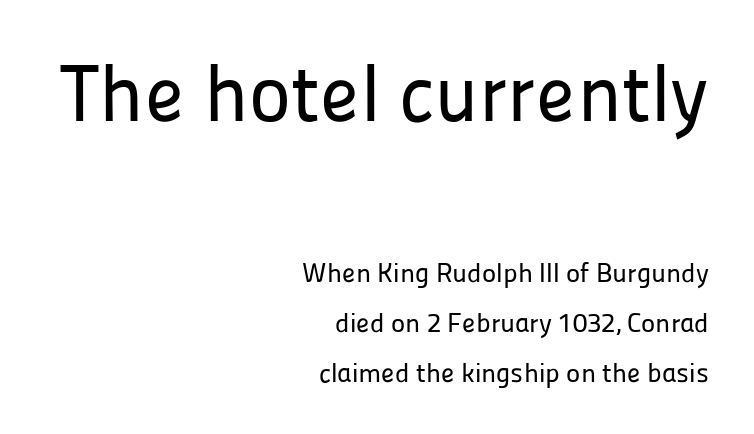
The image shows 80 px sans-serif type, upright; set right-aligned, line spacing 1.84x, normal letter spacing, not underlined; the first (top) block is 2.96x larger; low stroke contrast and a medium x-height.
